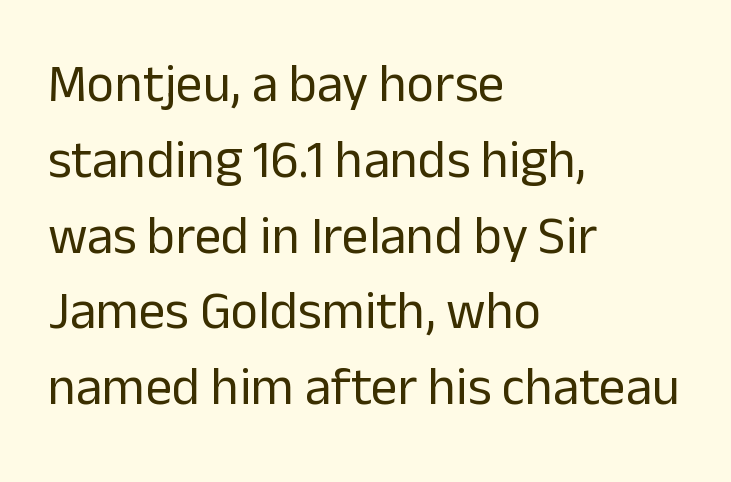
Q: Is the text bold? A: No.
Q: Is the text italic (slanted)? A: No, it is upright.
Q: Is the typeface a serif or a sans-serif typeface? A: Sans-serif.
Q: Is the text underlined? A: No.
Q: How is the paragraph aligned? A: Left-aligned.
Q: Is the spacing between letters normal or unusually wide? A: Normal.
Q: Is the spacing between lines tight, normal or loose? A: Normal.
Q: Width (condensed, normal, or wide)? A: Normal.
Q: Stroke contrast? A: Low.
Q: x-height? A: Medium.
Q: Monospaced? A: No.
